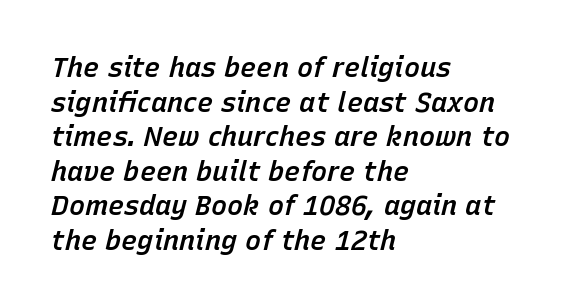
The image shows 27 px text type, italic (leaning right); set left-aligned, normal line spacing (1.28x), normal letter spacing, not underlined.
